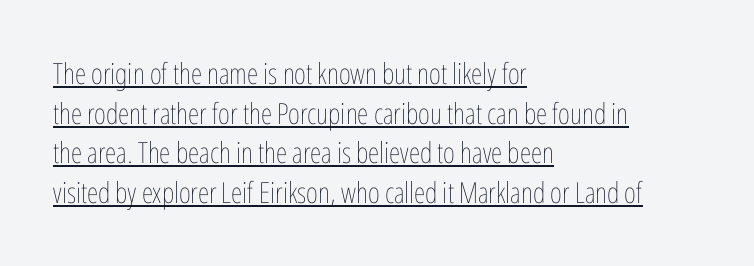
The image shows 29 px thin, condensed type, upright; set left-aligned, normal line spacing (1.37x), normal letter spacing, underlined; low stroke contrast and a medium x-height.
